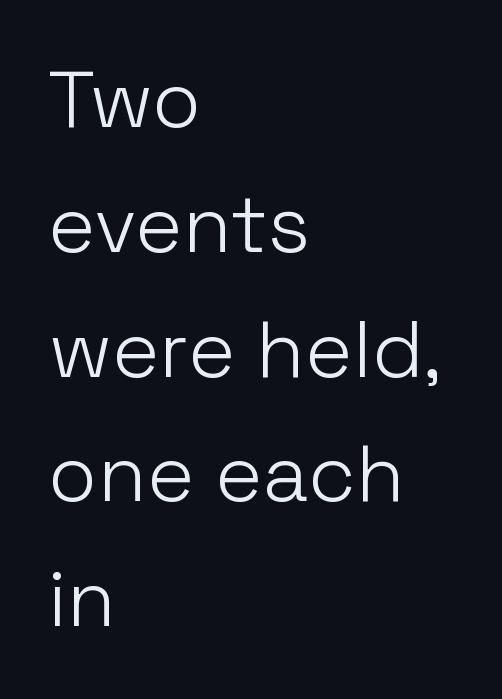
The image shows 80 px light sans-serif type, upright; set left-aligned, normal line spacing (1.56x), normal letter spacing, not underlined; low stroke contrast and a medium x-height.
